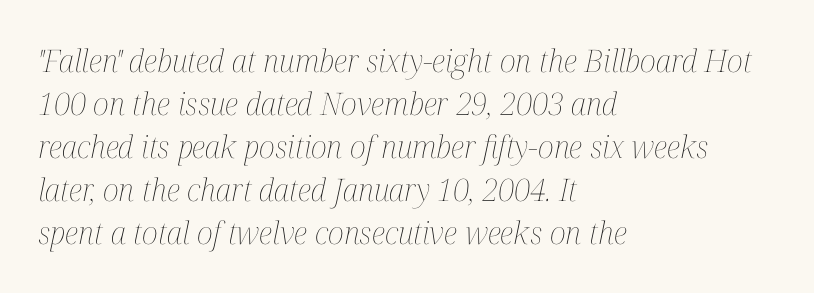
Q: Is the text bold? A: No.
Q: Is the text italic (slanted)? A: Yes, it leans right by about 12 degrees.
Q: Is the text underlined? A: No.
Q: How is the paragraph aligned? A: Left-aligned.
Q: Is the spacing between letters normal or unusually wide? A: Normal.
Q: Is the spacing between lines tight, normal or loose? A: Normal.
Q: Width (condensed, normal, or wide)? A: Condensed.
Q: Stroke contrast? A: Medium.
Q: x-height? A: Medium.
Q: Monospaced? A: No.
